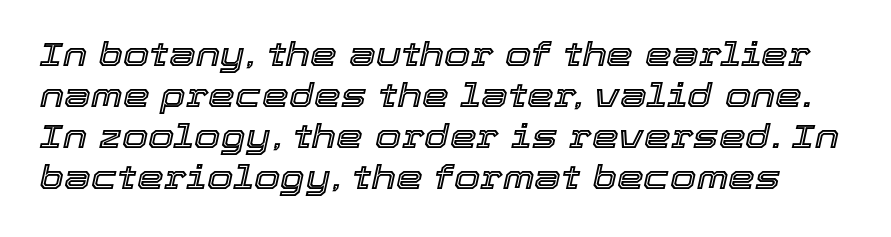
{"italic": "yes", "lean": "right", "slant_degrees": 12, "width": "normal", "x_height": "medium", "monospaced": "no", "underline": "no", "line_spacing_ratio": 1.21, "letter_spacing": "normal", "letter_spacing_em": 0.0, "glyph_px": 34}
